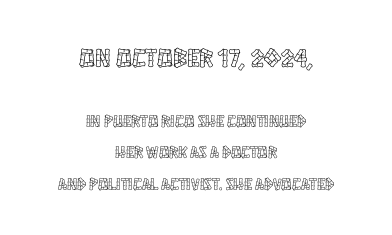
Short note: letters normally spaced. Caption: upper text group enlarged, lower text group reduced. Horizontal alignment here is central, giving a formal, balanced look. Only glyphs here, with clear space below each row. Every stem runs plumb, perpendicular to the baseline.
